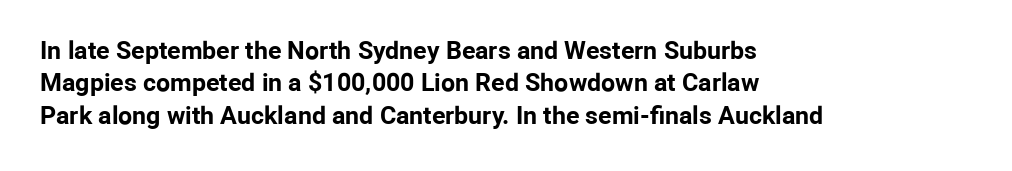
{"italic": "no", "bold": "yes", "underline": "no", "align": "left", "line_spacing": "normal", "line_spacing_ratio": 1.3, "letter_spacing": "normal", "letter_spacing_em": 0.0, "glyph_px": 25}
